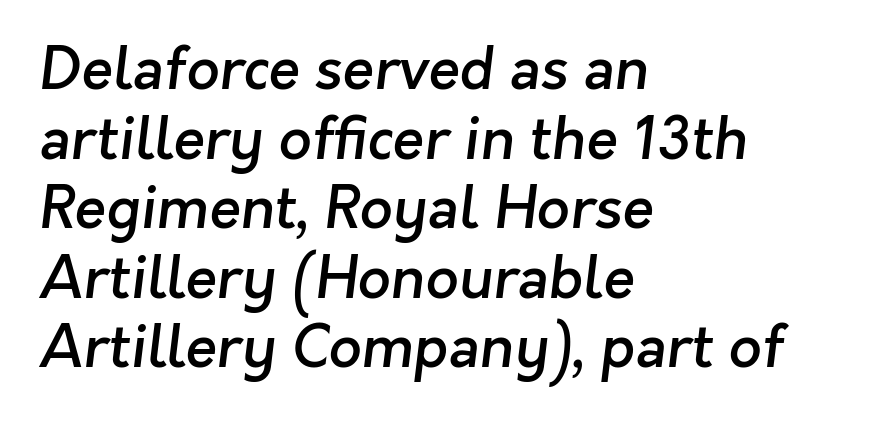
The image shows 58 px semibold sans-serif type; set left-aligned, line spacing 1.2x, normal letter spacing, not underlined; low stroke contrast and a medium x-height.
